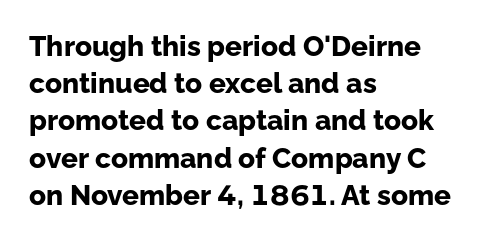
Q: Is the text bold? A: Yes.
Q: Is the text italic (slanted)? A: No, it is upright.
Q: Is the typeface a serif or a sans-serif typeface? A: Sans-serif.
Q: Is the text underlined? A: No.
Q: How is the paragraph aligned? A: Left-aligned.
Q: Is the spacing between letters normal or unusually wide? A: Normal.
Q: Is the spacing between lines tight, normal or loose? A: Normal.
Q: Width (condensed, normal, or wide)? A: Normal.
Q: Stroke contrast? A: Low.
Q: x-height? A: Medium.
Q: Monospaced? A: No.
